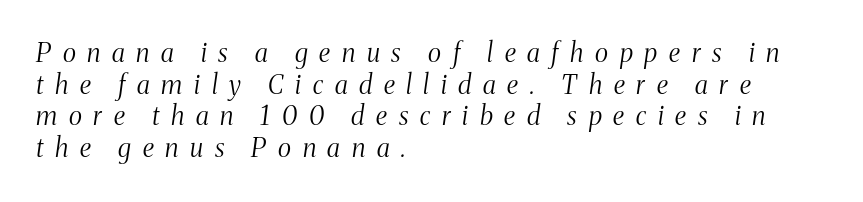
The image shows 26 px text type, italic (leaning right); set left-aligned, line spacing 1.22x, unusually wide letter spacing (+0.45 em), not underlined.
